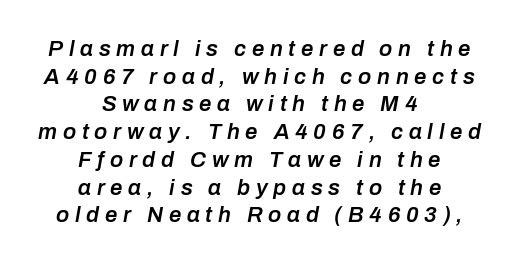
{"italic": "yes", "lean": "right", "slant_degrees": 10, "bold": "semi", "underline": "no", "align": "center", "line_spacing": "normal", "line_spacing_ratio": 1.26, "letter_spacing": "wide", "letter_spacing_em": 0.26, "glyph_px": 22}
